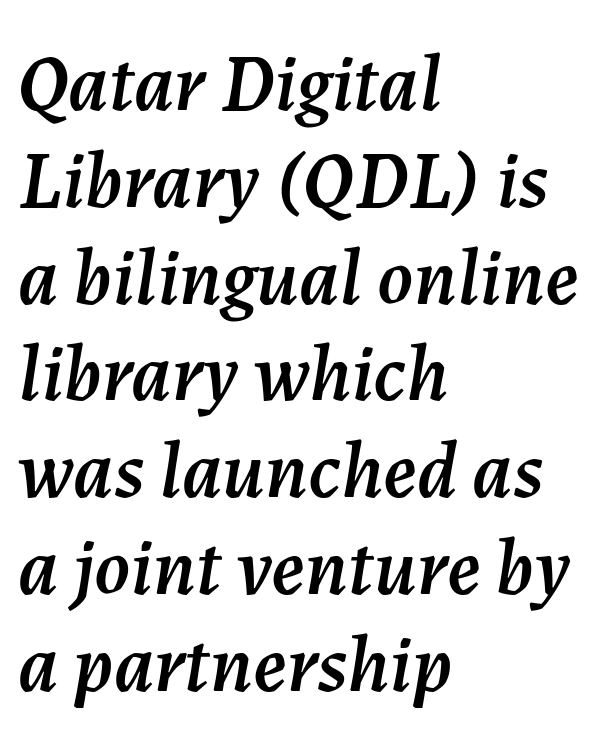
Q: Is the text italic (slanted)? A: Yes, it leans right by about 7 degrees.
Q: Is the text underlined? A: No.
Q: How is the paragraph aligned? A: Left-aligned.
Q: Is the spacing between letters normal or unusually wide? A: Normal.
Q: Width (condensed, normal, or wide)? A: Normal.
Q: Stroke contrast? A: Medium.
Q: x-height? A: Medium.
Q: Monospaced? A: No.
